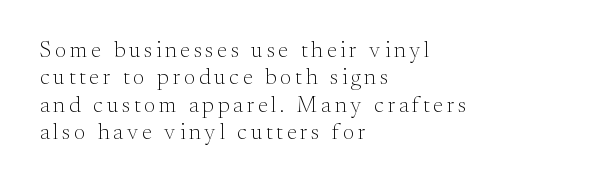
Q: Is the text bold? A: No.
Q: Is the text italic (slanted)? A: No, it is upright.
Q: Is the text underlined? A: No.
Q: How is the paragraph aligned? A: Left-aligned.
